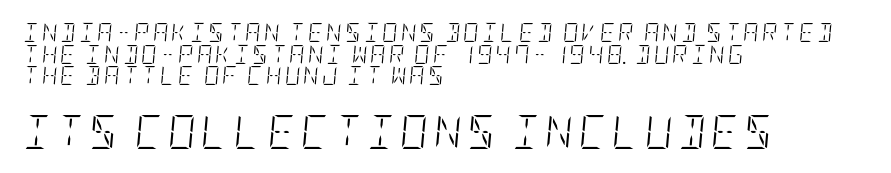
{"italic": "yes", "lean": "right", "slant_degrees": 5, "bold": "no", "weight": "light", "width": "condensed", "stroke_contrast": "low", "x_height": "large", "underline": "no", "align": "left", "line_spacing": "tight", "line_spacing_ratio": 1.14, "larger_block": "second", "size_ratio": 1.79, "glyph_px": 34}
